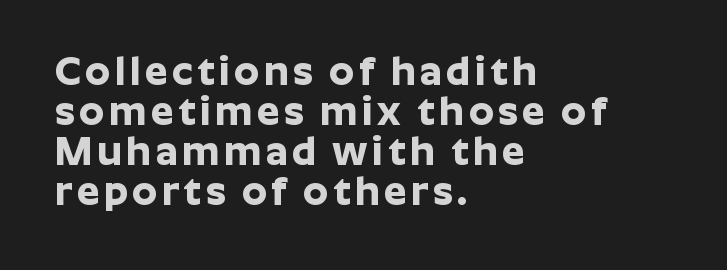
{"serif": "no", "italic": "no", "bold": "yes", "weight": "bold", "width": "normal", "stroke_contrast": "low", "x_height": "medium", "monospaced": "no", "underline": "no", "align": "left", "line_spacing": "tight", "line_spacing_ratio": 1.0, "glyph_px": 40}
